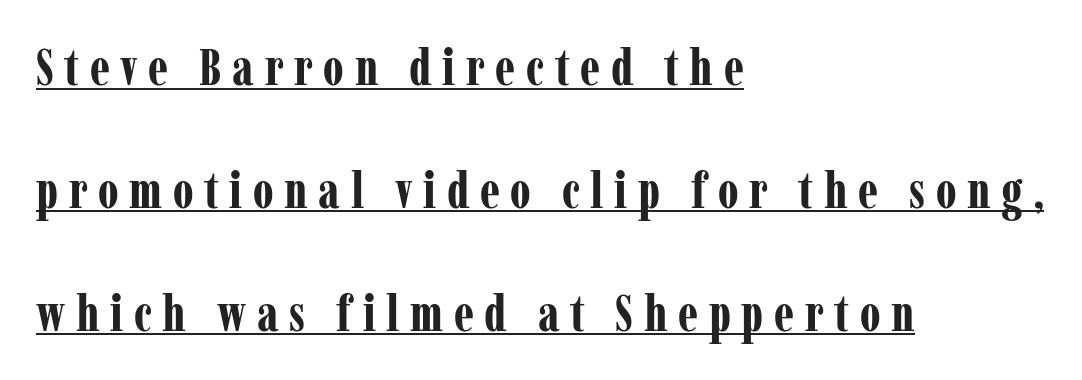
The image shows 51 px bold, condensed serif type, upright; set left-aligned, loose line spacing (2.41x), unusually wide letter spacing (+0.21 em), underlined; low stroke contrast and a medium x-height.
